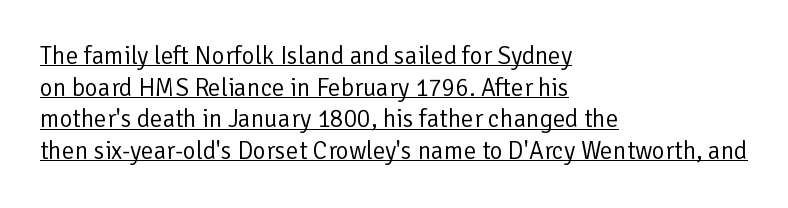
{"italic": "no", "bold": "no", "underline": "yes", "align": "left", "line_spacing": "normal", "line_spacing_ratio": 1.27, "letter_spacing": "normal", "letter_spacing_em": 0.0, "glyph_px": 25}
